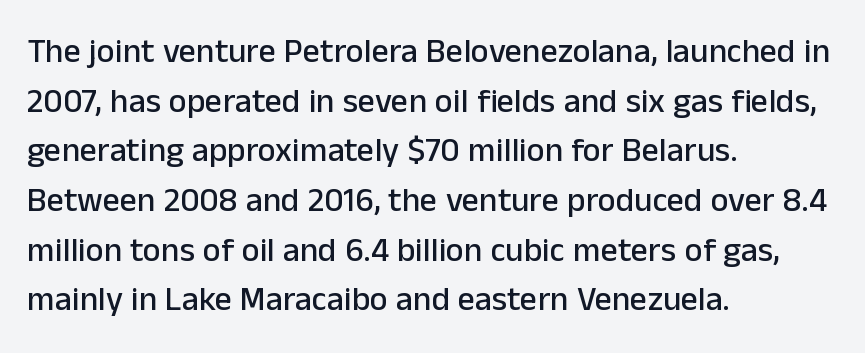
Regular leading. The type sits square on the baseline with zero lean. Check under the words: just untouched page. These lines keep a tight, regular rhythm from letter to letter.
